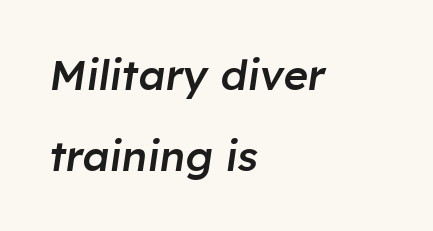
The image shows 42 px semibold type, italic (leaning right); set left-aligned, loose line spacing (1.94x), normal letter spacing, not underlined; low stroke contrast and a medium x-height.
